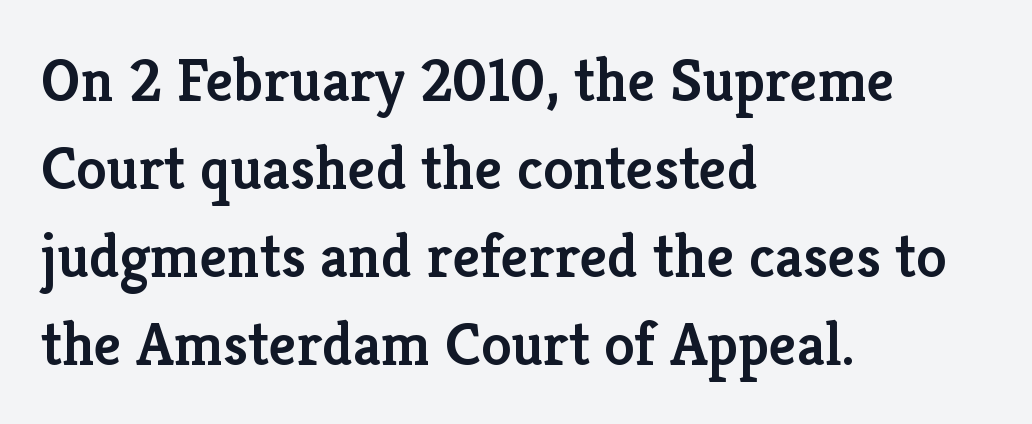
The image shows 61 px semibold serif type, upright; set left-aligned, normal line spacing (1.44x), normal letter spacing, not underlined; low stroke contrast and a medium x-height.
